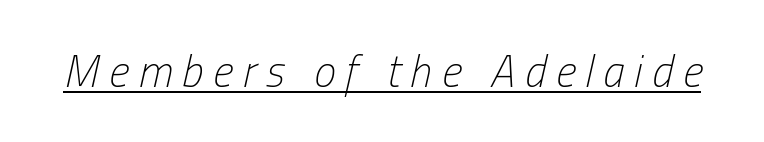
Q: Is the text bold? A: No.
Q: Is the text italic (slanted)? A: Yes, it leans right by about 13 degrees.
Q: Is the text underlined? A: Yes.
Q: Is the spacing between letters normal or unusually wide? A: Unusually wide.
Q: Width (condensed, normal, or wide)? A: Condensed.
Q: Stroke contrast? A: Low.
Q: x-height? A: Medium.
Q: Monospaced? A: No.
